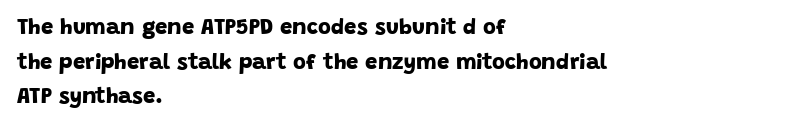
{"bold": "yes", "underline": "no", "align": "left", "line_spacing": "normal", "line_spacing_ratio": 1.57, "letter_spacing": "normal", "letter_spacing_em": 0.0, "glyph_px": 22}
